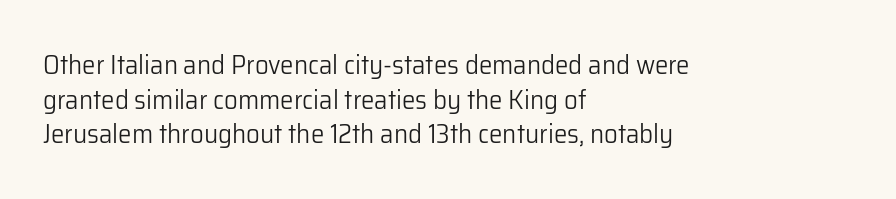
The image shows 27 px text type, upright; set left-aligned, normal line spacing (1.28x), normal letter spacing, not underlined.
